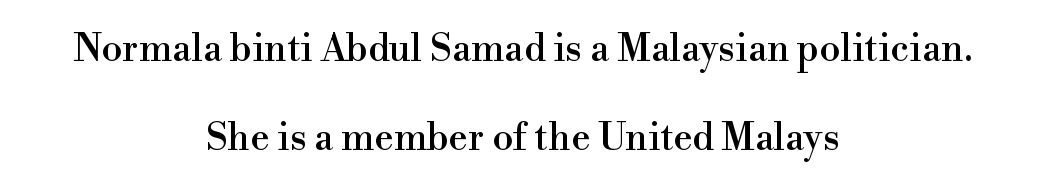
The image shows 38 px serif type, upright; set centered, loose line spacing (2.34x), normal letter spacing, not underlined; high stroke contrast and a small x-height.
